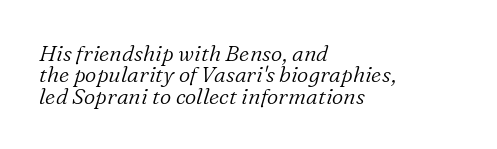
Q: Is the text bold? A: No.
Q: Is the text italic (slanted)? A: Yes, it leans right by about 16 degrees.
Q: Is the text underlined? A: No.
Q: How is the paragraph aligned? A: Left-aligned.
Q: Is the spacing between letters normal or unusually wide? A: Normal.
Q: Is the spacing between lines tight, normal or loose? A: Tight.
